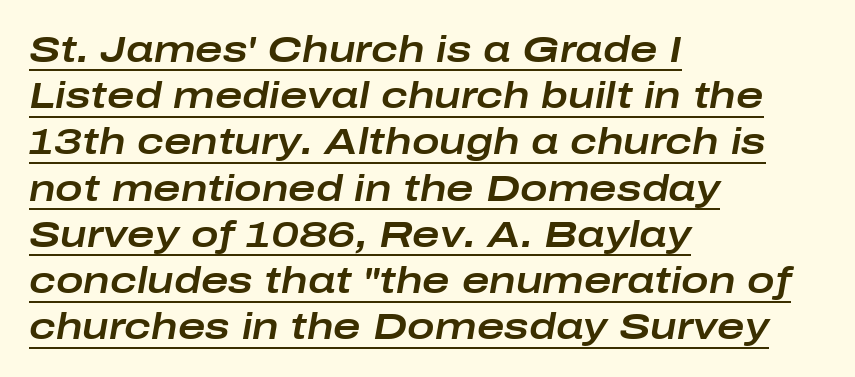
Q: Is the text italic (slanted)? A: Yes, it leans right by about 10 degrees.
Q: Is the text underlined? A: Yes.
Q: How is the paragraph aligned? A: Left-aligned.
Q: Is the spacing between letters normal or unusually wide? A: Normal.
Q: Is the spacing between lines tight, normal or loose? A: Normal.
Q: Width (condensed, normal, or wide)? A: Wide.
Q: Stroke contrast? A: Low.
Q: x-height? A: Medium.
Q: Monospaced? A: No.
